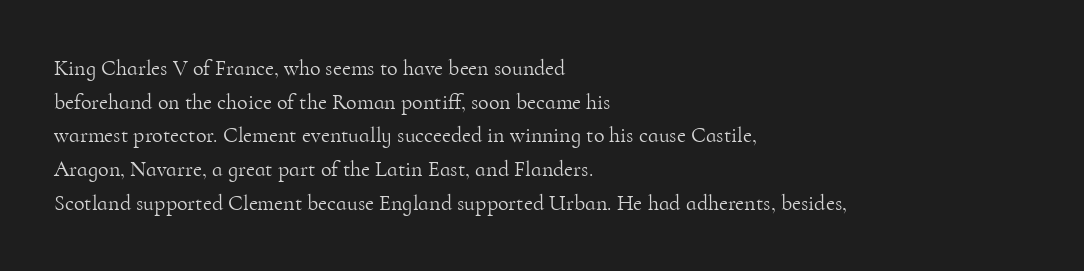
Unbolded letterforms with no extra heft. The letterforms sit shoulder to shoulder at normal distance. Line spacing here is normal. Glance below the letters and you will spot only blank space. Visually the block forms a straight wall on the left and a jagged coastline on the right.
